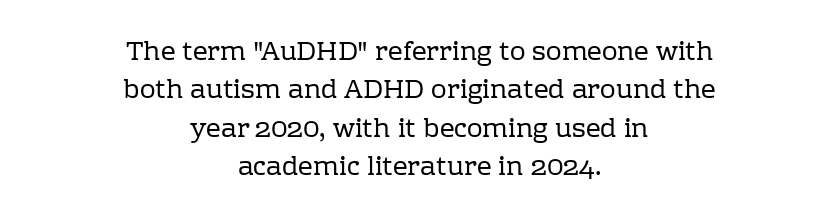
The image shows 26 px text type, upright; set centered, normal line spacing (1.48x), normal letter spacing, not underlined.
